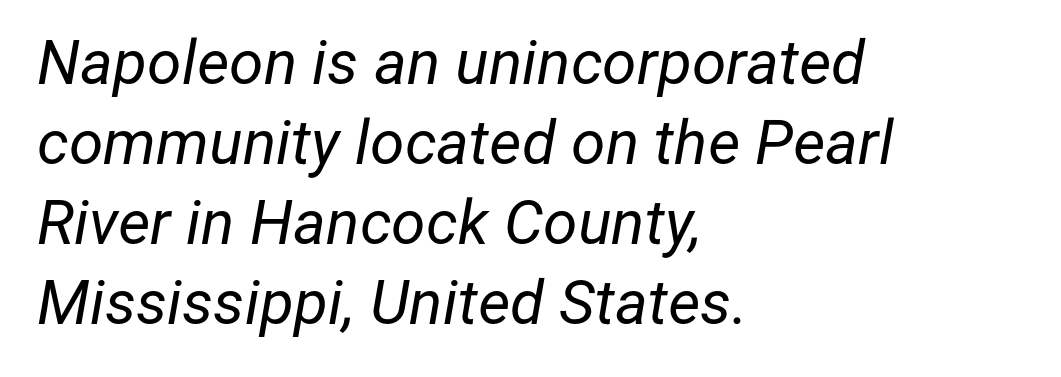
{"italic": "yes", "lean": "right", "slant_degrees": 12, "bold": "no", "weight": "regular", "width": "normal", "stroke_contrast": "low", "x_height": "medium", "monospaced": "no", "underline": "no", "align": "left", "line_spacing": "normal", "line_spacing_ratio": 1.29, "letter_spacing": "normal", "letter_spacing_em": 0.0, "glyph_px": 62}
